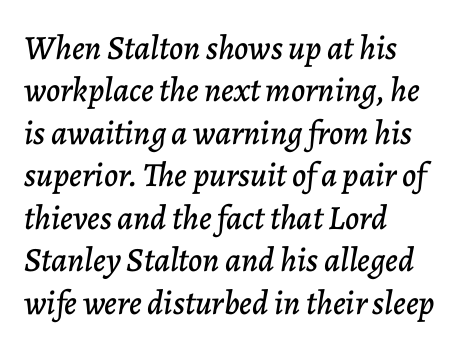
Q: Is the text italic (slanted)? A: Yes, it leans right by about 7 degrees.
Q: Is the text underlined? A: No.
Q: How is the paragraph aligned? A: Left-aligned.
Q: Is the spacing between letters normal or unusually wide? A: Normal.
Q: Is the spacing between lines tight, normal or loose? A: Normal.
Q: Width (condensed, normal, or wide)? A: Normal.
Q: Stroke contrast? A: Low.
Q: x-height? A: Medium.
Q: Monospaced? A: No.
